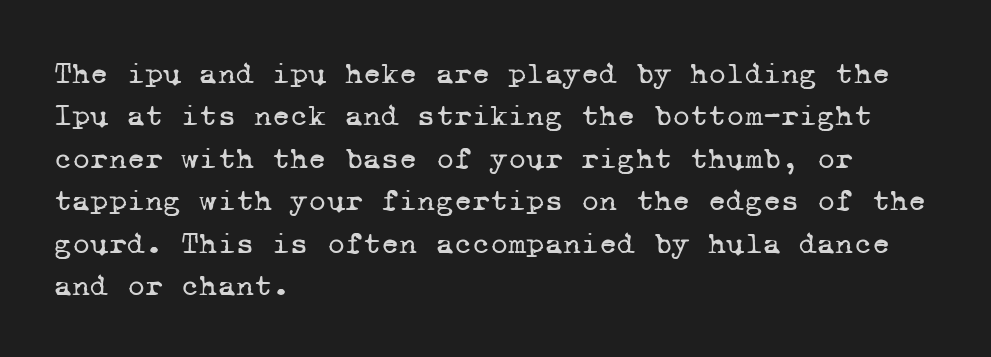
{"serif": "yes", "bold": "no", "weight": "regular", "width": "normal", "stroke_contrast": "low", "x_height": "medium", "monospaced": "yes", "underline": "no", "align": "left", "line_spacing": "normal", "line_spacing_ratio": 1.37, "letter_spacing": "normal", "letter_spacing_em": 0.0, "glyph_px": 31}
